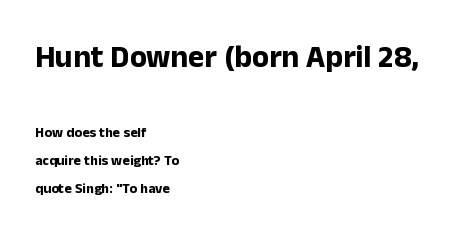
{"serif": "no", "italic": "no", "bold": "yes", "weight": "bold", "width": "normal", "stroke_contrast": "low", "x_height": "medium", "monospaced": "no", "underline": "no", "align": "left", "line_spacing": "loose", "line_spacing_ratio": 2.0, "letter_spacing": "normal", "letter_spacing_em": 0.0, "larger_block": "first", "size_ratio": 2.21, "glyph_px": 31}
